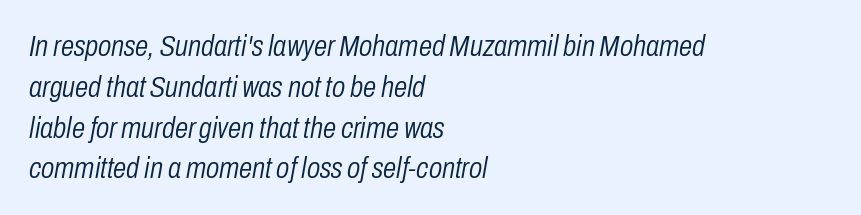
{"italic": "yes", "lean": "right", "slant_degrees": 10, "bold": "no", "weight": "light", "width": "condensed", "stroke_contrast": "low", "x_height": "medium", "monospaced": "no", "underline": "no", "align": "left", "line_spacing": "normal", "line_spacing_ratio": 1.36, "letter_spacing": "normal", "letter_spacing_em": 0.0, "glyph_px": 30}
